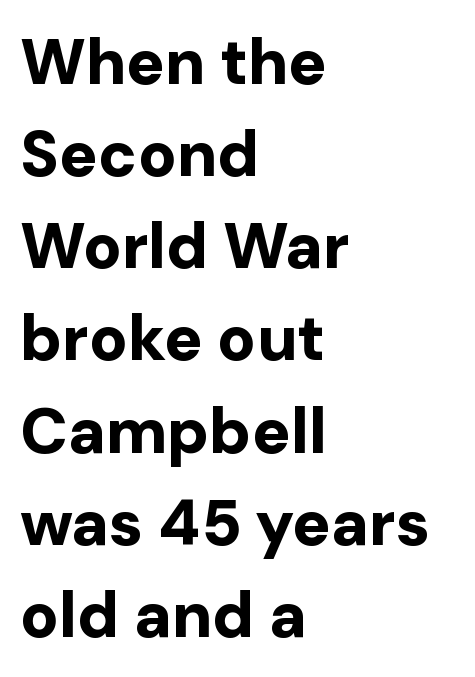
Q: Is the text bold? A: Yes.
Q: Is the text italic (slanted)? A: No, it is upright.
Q: Is the typeface a serif or a sans-serif typeface? A: Sans-serif.
Q: Is the text underlined? A: No.
Q: How is the paragraph aligned? A: Left-aligned.
Q: Is the spacing between letters normal or unusually wide? A: Normal.
Q: Is the spacing between lines tight, normal or loose? A: Normal.
Q: Width (condensed, normal, or wide)? A: Normal.
Q: Stroke contrast? A: Low.
Q: x-height? A: Medium.
Q: Monospaced? A: No.
